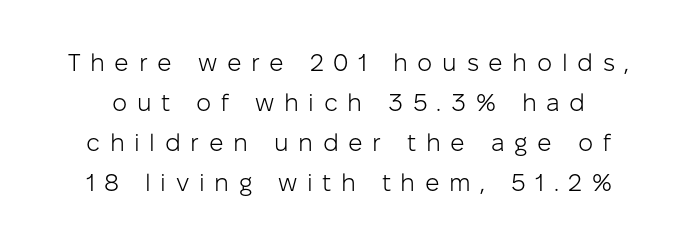
This reads as an unemphasized weight, regular at the heaviest. Ordinary non-slanted type is in use. The letterforms stand isolated, each surrounded by extra space. Vertical spacing — default.
